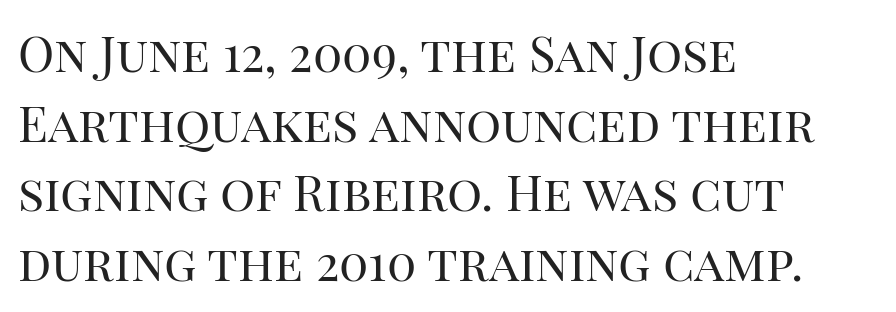
The image shows 49 px regular-weight serif type, upright; set left-aligned, normal line spacing (1.42x), normal letter spacing, not underlined; high stroke contrast and a large x-height.
